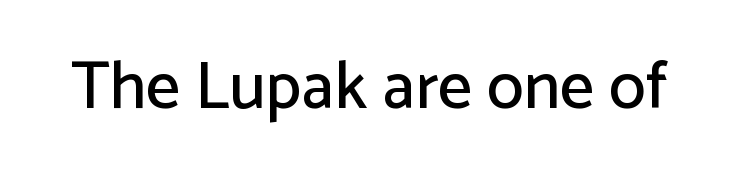
{"serif": "no", "italic": "no", "width": "normal", "stroke_contrast": "low", "x_height": "medium", "monospaced": "no", "underline": "no", "letter_spacing": "normal", "letter_spacing_em": 0.0, "glyph_px": 67}
